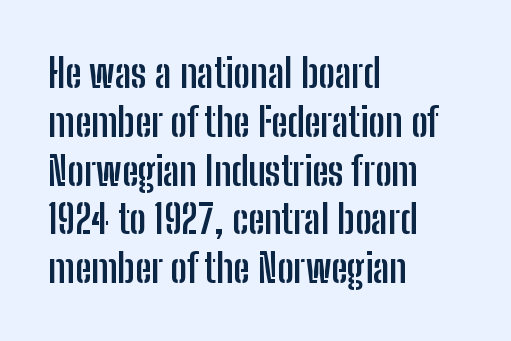
The image shows 40 px semibold, condensed sans-serif type, upright; set left-aligned, line spacing 1.22x, normal letter spacing, not underlined; low stroke contrast and a medium x-height.
